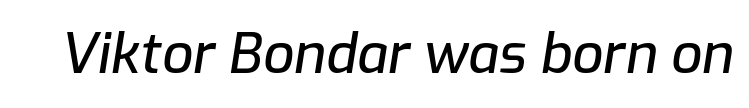
Q: Is the text italic (slanted)? A: Yes, it leans right by about 9 degrees.
Q: Is the text underlined? A: No.
Q: Is the spacing between letters normal or unusually wide? A: Normal.
Q: Width (condensed, normal, or wide)? A: Normal.
Q: Stroke contrast? A: Low.
Q: x-height? A: Medium.
Q: Monospaced? A: No.
